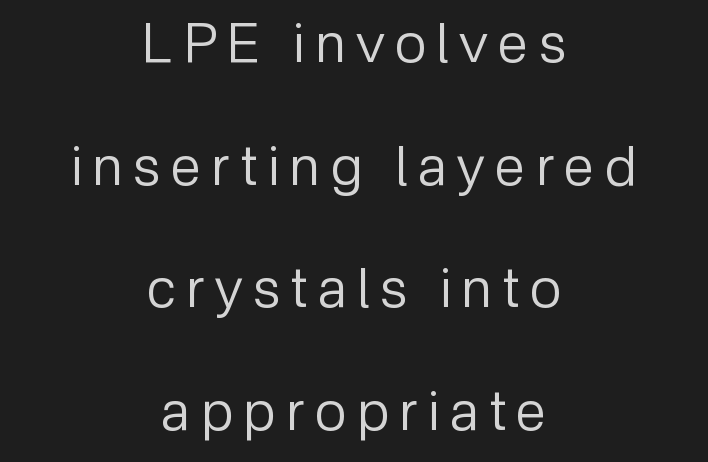
A roman cut, with each character standing at attention. The setting favours the middle, as headings and verse often do. Beneath every word, the page is bare. Serif or sans? Sans — the stroke terminals are bare.
